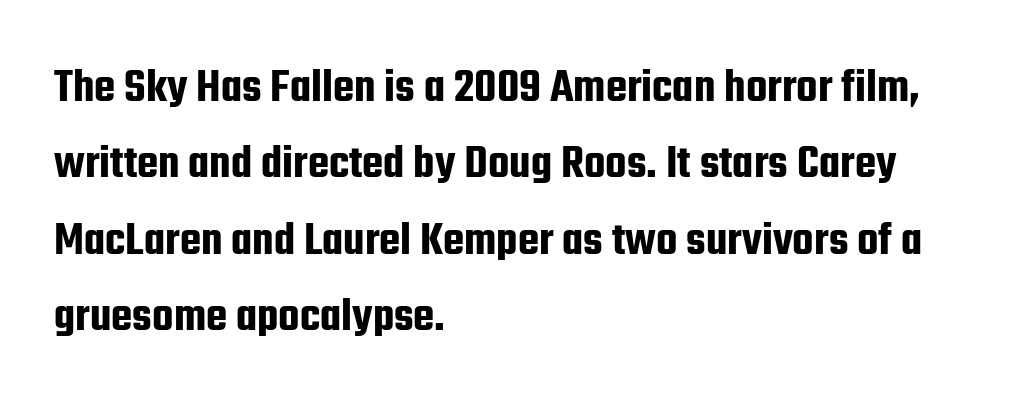
The image shows 49 px condensed sans-serif type, upright; set left-aligned, normal line spacing (1.56x), normal letter spacing, not underlined; low stroke contrast and a medium x-height.
